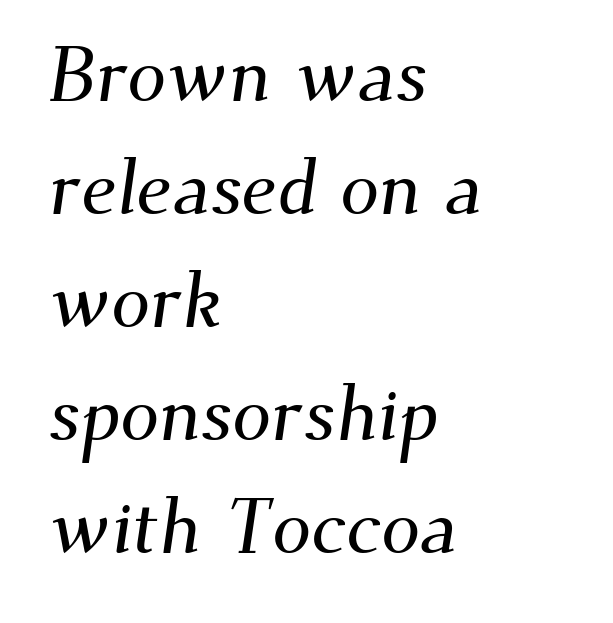
{"serif": "yes", "width": "normal", "stroke_contrast": "medium", "x_height": "small", "monospaced": "no", "underline": "no", "align": "left", "line_spacing": "normal", "line_spacing_ratio": 1.45, "letter_spacing": "normal", "letter_spacing_em": 0.0, "glyph_px": 78}
